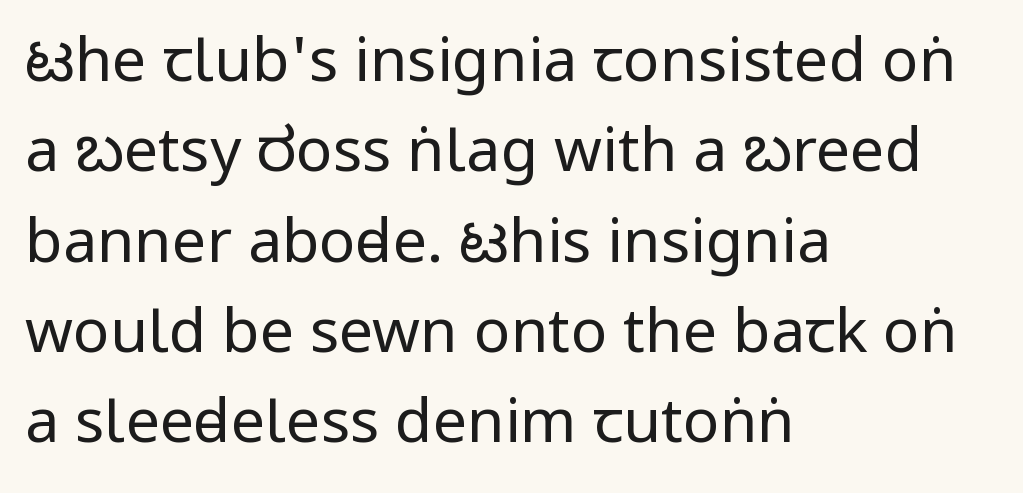
Casual observation: everything's shoved over to the left. Compared with a typical body face, this is equally light or lighter still. Is there any slant? The stems are plumb. Rule under the text: the space is simply empty.
